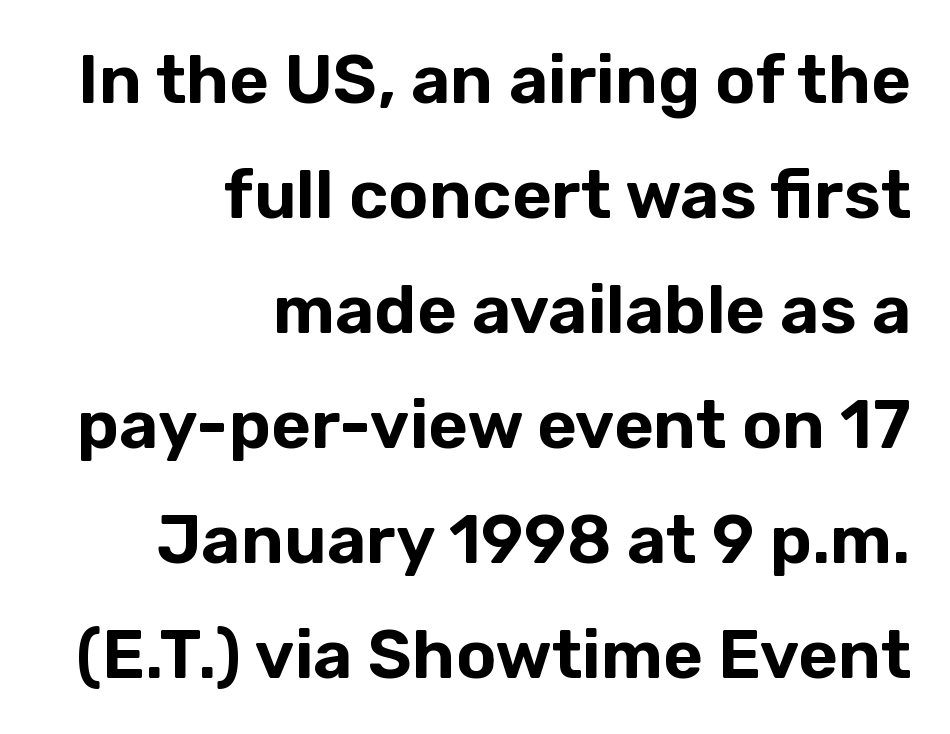
{"serif": "no", "italic": "no", "width": "normal", "stroke_contrast": "low", "x_height": "medium", "monospaced": "no", "underline": "no", "align": "right", "line_spacing": "normal", "line_spacing_ratio": 1.69, "letter_spacing": "normal", "letter_spacing_em": 0.0, "glyph_px": 68}
